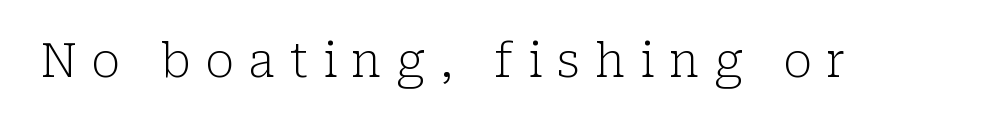
The image shows 47 px light serif type, upright; set unusually wide letter spacing (+0.31 em), not underlined; low stroke contrast and a medium x-height.
